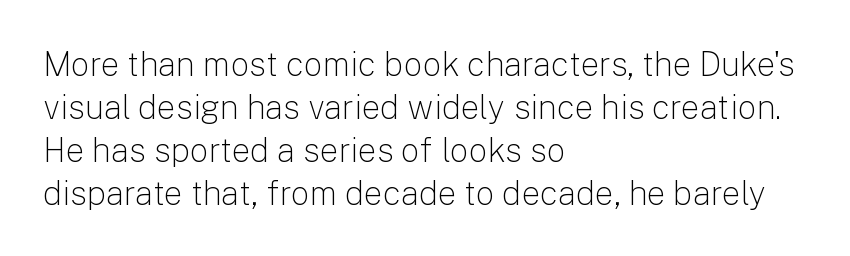
Quick note: not italic, upright. The passage shown stacks its lines at a standard gap. A classic flush-left, rag-right setting is used for this passage. Caption: standard tracking, unaltered. The typeface chosen for these lines omits serifs. Weight: not bold — regular or lighter.
